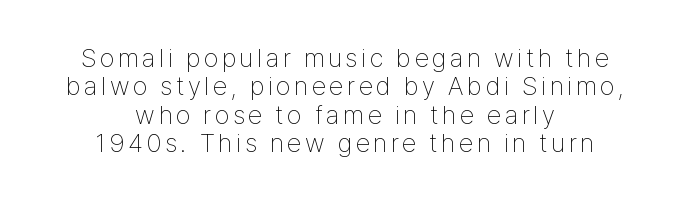
{"italic": "no", "bold": "no", "underline": "no", "align": "center", "line_spacing": "tight", "line_spacing_ratio": 1.09, "glyph_px": 26}
